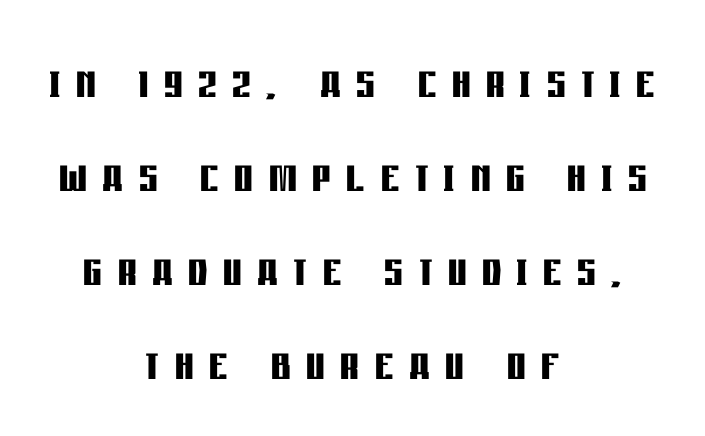
The image shows 58 px semibold, condensed sans-serif type, upright; set centered, normal line spacing (1.62x), unusually wide letter spacing (+0.27 em), not underlined; low stroke contrast and a large x-height.
